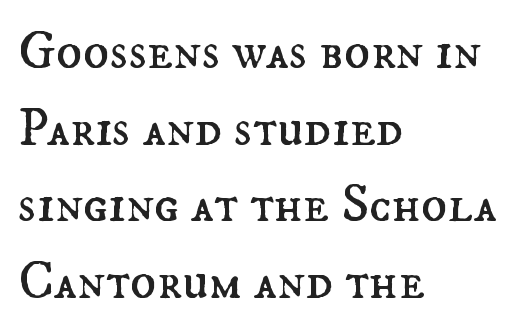
Spacing verdict: proportional, widths tailored to each character. The horizontal fit of the characters is conventional and even. Horizontal bands of white between lines are of average thickness. The font's upright variant was chosen for this text. The passage shown is not underscored anywhere. Caption: multi-line text, flush left, ragged right.
